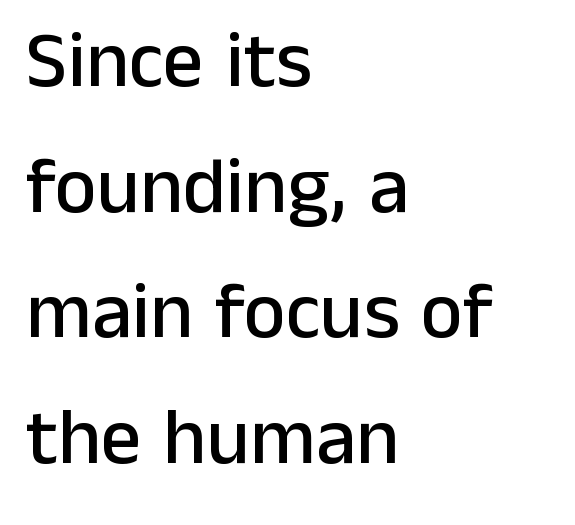
{"serif": "no", "italic": "no", "width": "normal", "stroke_contrast": "low", "x_height": "medium", "monospaced": "no", "underline": "no", "align": "left", "line_spacing": "normal", "line_spacing_ratio": 1.57, "letter_spacing": "normal", "letter_spacing_em": 0.0, "glyph_px": 80}
